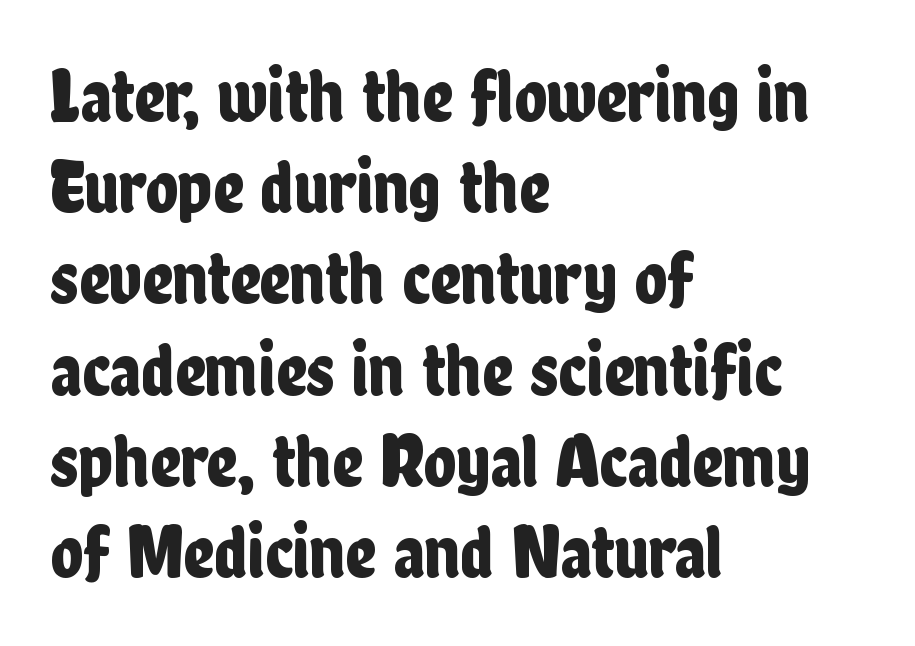
Upright lettering throughout. The characters display no serif detailing; their extremities are plain. Do the characters align in a grid? No, the font is proportional. Lines of text with bare space underneath. The passage is arranged the way most books set body copy — flush left.
